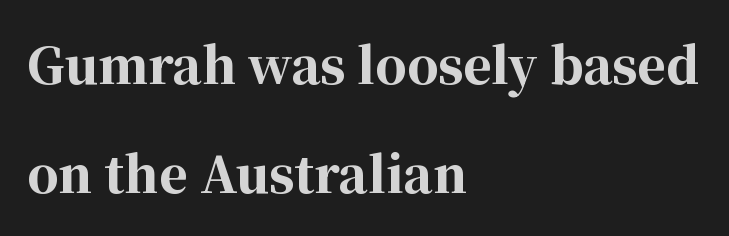
{"serif": "yes", "italic": "no", "bold": "yes", "weight": "bold", "width": "normal", "stroke_contrast": "high", "x_height": "medium", "monospaced": "no", "underline": "no", "align": "left", "line_spacing": "loose", "line_spacing_ratio": 2.23, "letter_spacing": "normal", "letter_spacing_em": 0.0, "glyph_px": 49}
